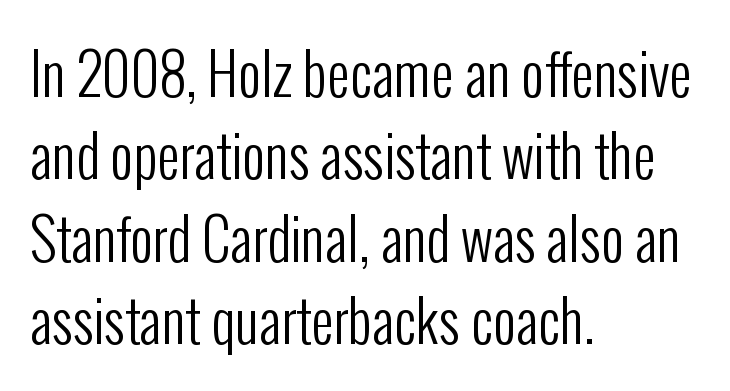
{"serif": "no", "italic": "no", "bold": "no", "weight": "regular", "width": "condensed", "stroke_contrast": "low", "x_height": "medium", "monospaced": "no", "underline": "no", "align": "left", "line_spacing": "normal", "line_spacing_ratio": 1.47, "letter_spacing": "normal", "letter_spacing_em": 0.0, "glyph_px": 56}
